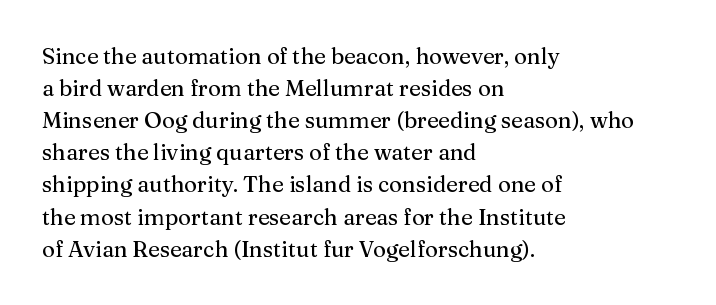
These lines were composed using upright roman letters. If you drew a ruler down the left edge, every line would touch it. In terms of leading, this rendering sits right in the middle. These lines keep a tight, regular rhythm from letter to letter. The glyphs are unaccompanied by any horizontal stroke below them.
